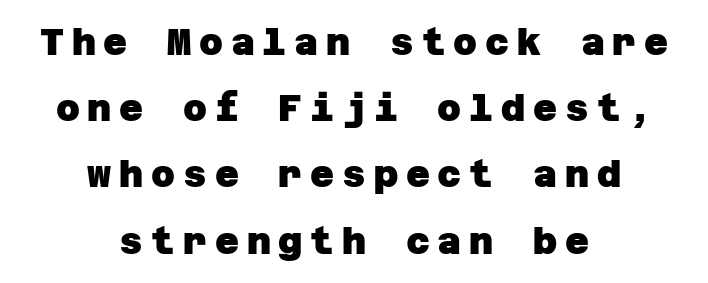
Glyph-to-glyph distance is far greater than everyday printed text. Letters rest on an invisible, unmarked baseline. One-word summary of the alignment: center. Look at the bottom of the vertical strokes: they stop flat, with no serifs. Heavy, bold letterforms.
